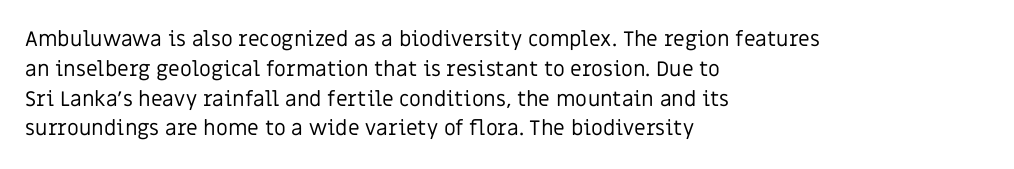
The image shows 21 px text type, upright; set left-aligned, normal line spacing (1.42x), normal letter spacing, not underlined.
